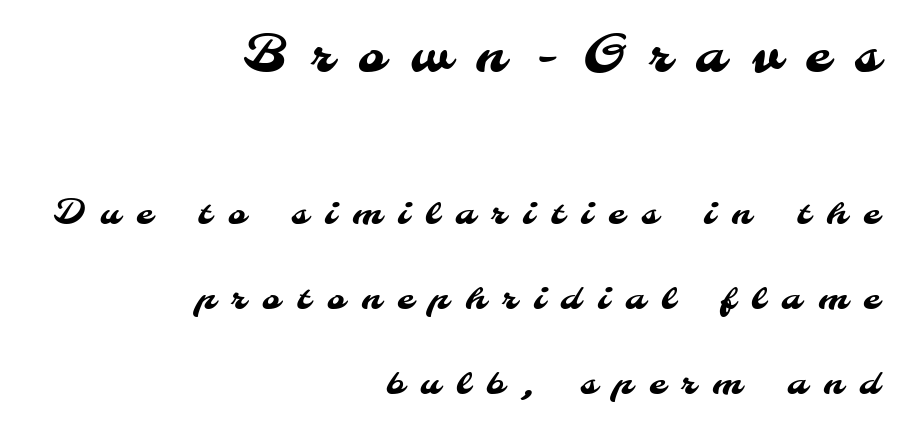
This sample trades compactness for vertical openness between lines. Glyph-to-glyph distance is far greater than everyday printed text. Clear beneath every line of the passage. Classification — sans serif. Do the characters align in a grid? No, the font is proportional. Which of the two is more prominent by size? The first, at the top.
